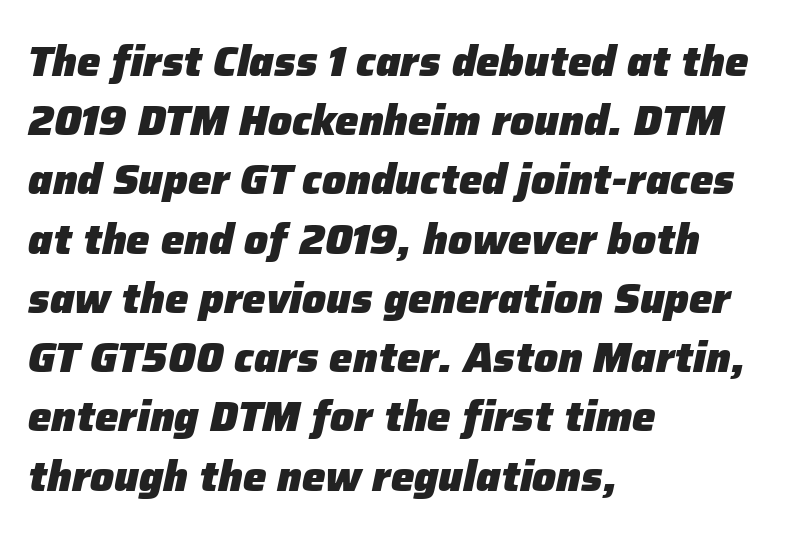
Italic? Definitely — the glyphs are oblique. In terms of letterspacing, this is plain default setting. You'd pick this weight for a headline — it's a proper bold. In CSS terms this would be text-align: left. The rows are spaced the way most documents space them. The foot of each line stays bare and open.
